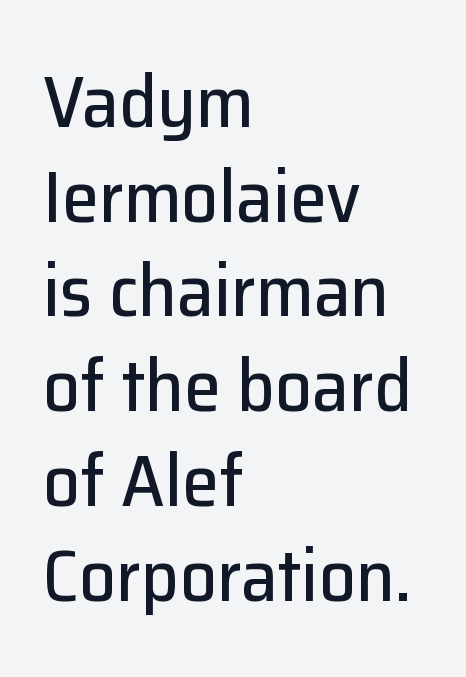
Nobody drew a line under any word here. Looks like regular typesetting: each glyph gets only the width it needs. Layout note: lines flush left. It's the straight-up-and-down kind of type. A typesetter would call this zero additional tracking.
